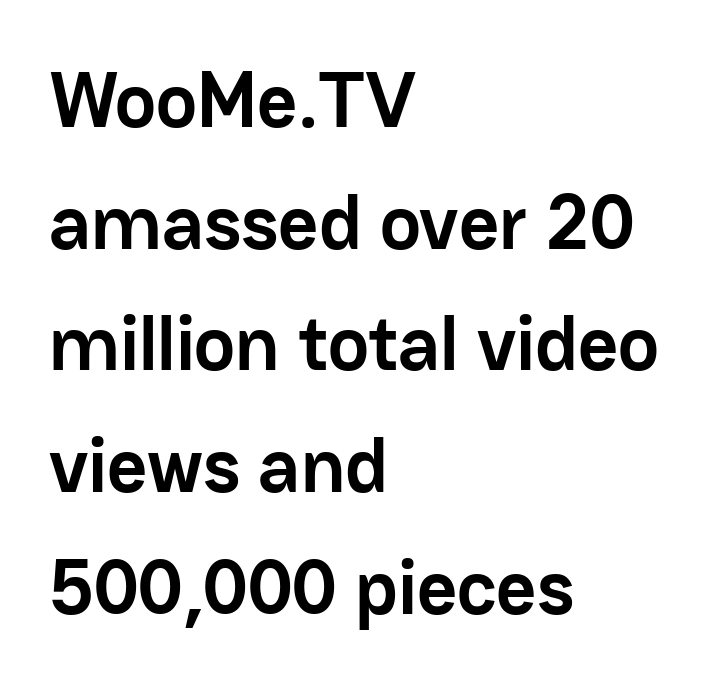
{"serif": "no", "italic": "no", "bold": "yes", "weight": "semibold", "width": "normal", "stroke_contrast": "low", "x_height": "medium", "monospaced": "no", "underline": "no", "align": "left", "line_spacing": "normal", "line_spacing_ratio": 1.56, "letter_spacing": "normal", "letter_spacing_em": 0.0, "glyph_px": 78}
